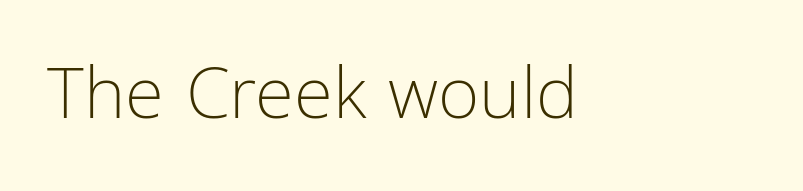
Q: Is the text bold? A: No.
Q: Is the text italic (slanted)? A: No, it is upright.
Q: Is the typeface a serif or a sans-serif typeface? A: Sans-serif.
Q: Is the text underlined? A: No.
Q: How is the paragraph aligned? A: Left-aligned.
Q: Is the spacing between letters normal or unusually wide? A: Normal.
Q: Width (condensed, normal, or wide)? A: Condensed.
Q: Stroke contrast? A: Low.
Q: x-height? A: Medium.
Q: Monospaced? A: No.
